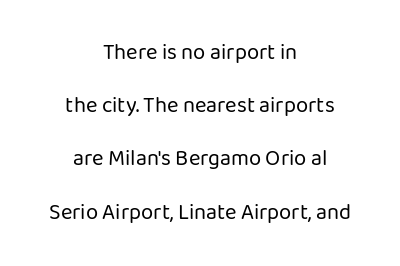
The image shows 22 px text type, upright; set centered, loose line spacing (2.42x), normal letter spacing, not underlined.
